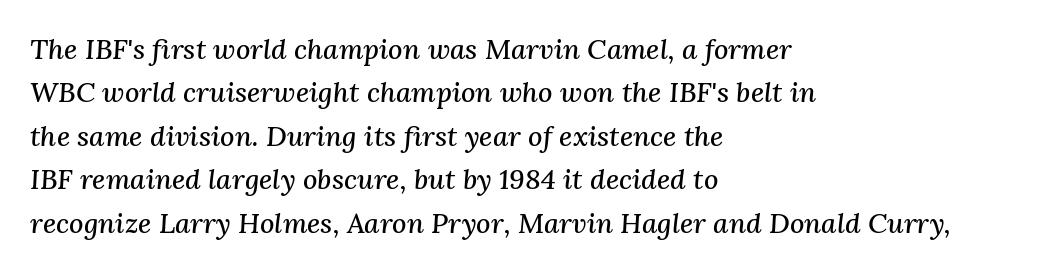
The image shows 28 px serif type, italic (leaning right); set left-aligned, normal line spacing (1.55x), normal letter spacing, not underlined; medium stroke contrast and a medium x-height.
